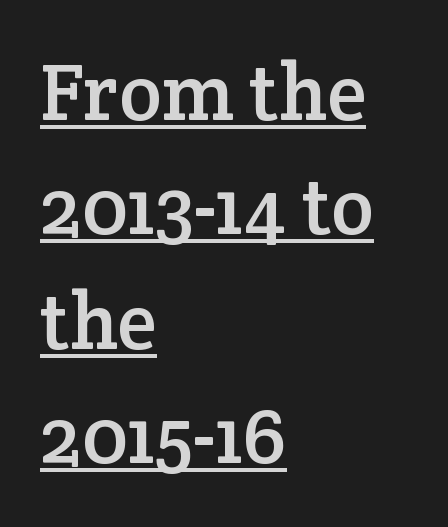
Q: Is the text italic (slanted)? A: No, it is upright.
Q: Is the typeface a serif or a sans-serif typeface? A: Serif.
Q: Is the text underlined? A: Yes.
Q: How is the paragraph aligned? A: Left-aligned.
Q: Is the spacing between letters normal or unusually wide? A: Normal.
Q: Is the spacing between lines tight, normal or loose? A: Normal.
Q: Width (condensed, normal, or wide)? A: Normal.
Q: Stroke contrast? A: Low.
Q: x-height? A: Medium.
Q: Monospaced? A: No.
